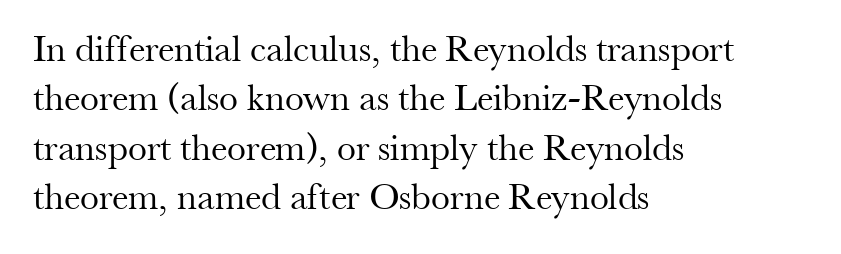
Q: Is the text bold? A: No.
Q: Is the text italic (slanted)? A: No, it is upright.
Q: Is the typeface a serif or a sans-serif typeface? A: Serif.
Q: Is the text underlined? A: No.
Q: How is the paragraph aligned? A: Left-aligned.
Q: Is the spacing between letters normal or unusually wide? A: Normal.
Q: Is the spacing between lines tight, normal or loose? A: Normal.
Q: Width (condensed, normal, or wide)? A: Normal.
Q: Stroke contrast? A: Medium.
Q: x-height? A: Small.
Q: Monospaced? A: No.
